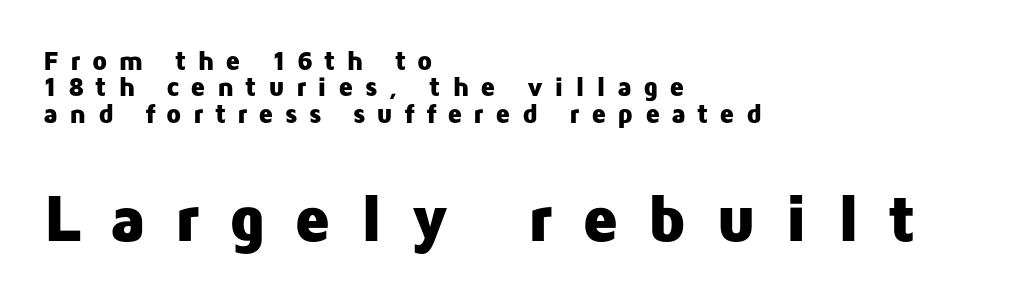
Q: Is the text bold? A: Yes.
Q: Is the text italic (slanted)? A: No, it is upright.
Q: Is the typeface a serif or a sans-serif typeface? A: Sans-serif.
Q: Is the text underlined? A: No.
Q: How is the paragraph aligned? A: Left-aligned.
Q: Is the spacing between letters normal or unusually wide? A: Unusually wide.
Q: Is the spacing between lines tight, normal or loose? A: Tight.
Q: Which block of text is set in a larger size, the first (top) or the second (bottom)? A: The second (bottom) one.
Q: Width (condensed, normal, or wide)? A: Normal.
Q: Stroke contrast? A: Low.
Q: x-height? A: Medium.
Q: Monospaced? A: No.
